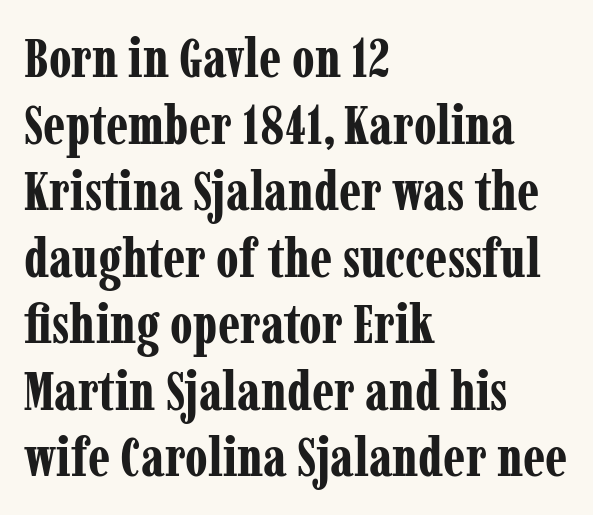
The image shows 55 px bold, condensed serif type, upright; set left-aligned, line spacing 1.21x, normal letter spacing, not underlined; low stroke contrast and a medium x-height.
